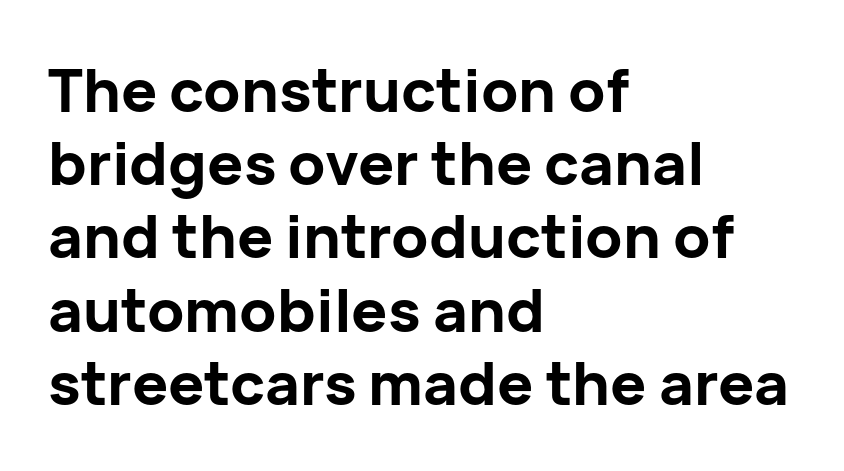
Q: Is the text bold? A: Yes.
Q: Is the text italic (slanted)? A: No, it is upright.
Q: Is the typeface a serif or a sans-serif typeface? A: Sans-serif.
Q: Is the text underlined? A: No.
Q: How is the paragraph aligned? A: Left-aligned.
Q: Is the spacing between letters normal or unusually wide? A: Normal.
Q: Width (condensed, normal, or wide)? A: Normal.
Q: Stroke contrast? A: Low.
Q: x-height? A: Medium.
Q: Monospaced? A: No.
